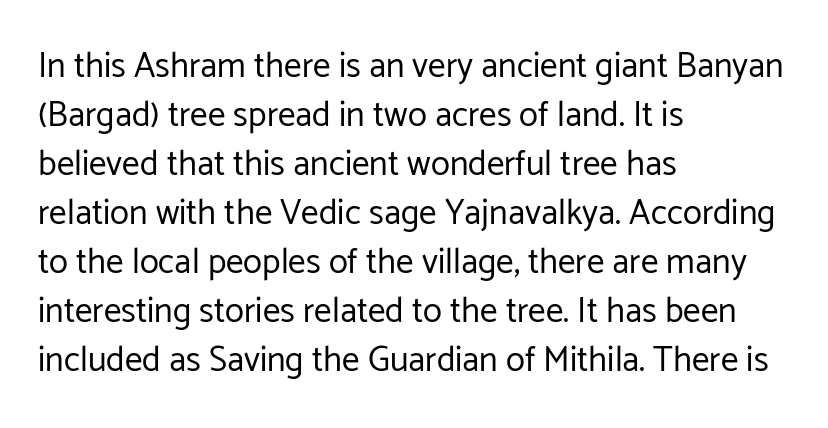
{"serif": "no", "italic": "no", "bold": "no", "weight": "regular", "width": "normal", "stroke_contrast": "low", "x_height": "medium", "monospaced": "no", "underline": "no", "align": "left", "line_spacing": "normal", "line_spacing_ratio": 1.4, "letter_spacing": "normal", "letter_spacing_em": 0.0, "glyph_px": 35}
